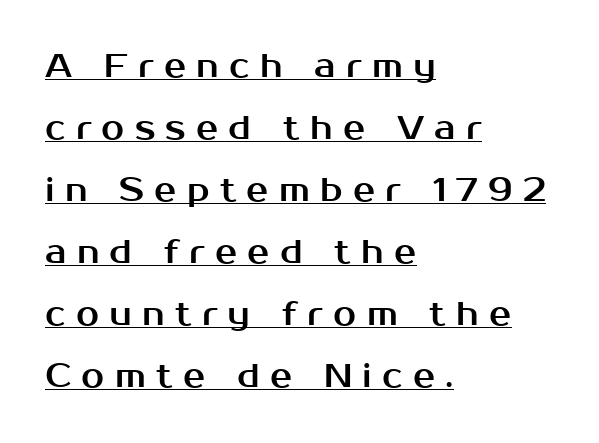
The tracking reads as deliberately expanded to a designer's eye. The passage is arranged the way most books set body copy — flush left. The sample's only ornament is a line tracing under the words. When letters stand straight like this, we call the style roman or upright. The glyphs in this specimen are sans serif.
